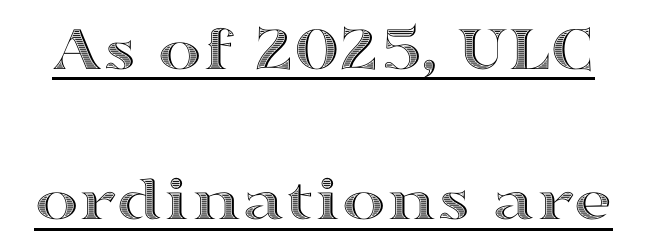
{"italic": "no", "width": "wide", "x_height": "medium", "monospaced": "no", "underline": "yes", "line_spacing": "loose", "line_spacing_ratio": 2.28, "letter_spacing": "normal", "letter_spacing_em": 0.0, "glyph_px": 66}
